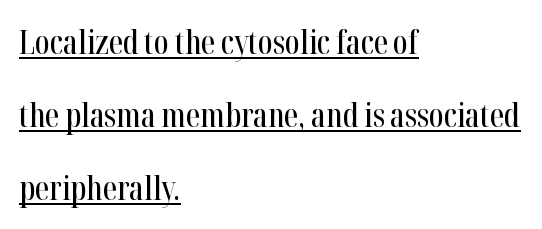
Summary of vertical rhythm: relaxed, with wide interline spacing. This rendering employs a face with finishing strokes, i.e., a serif. Every character sits straight up, as roman type does. In designer terms, the underline attribute is active on this setting. The lines are quadded left.
